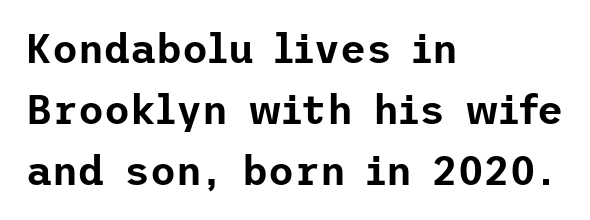
Q: Is the text italic (slanted)? A: No, it is upright.
Q: Is the typeface a serif or a sans-serif typeface? A: Sans-serif.
Q: Is the text underlined? A: No.
Q: How is the paragraph aligned? A: Left-aligned.
Q: Is the spacing between letters normal or unusually wide? A: Normal.
Q: Is the spacing between lines tight, normal or loose? A: Normal.
Q: Width (condensed, normal, or wide)? A: Normal.
Q: Stroke contrast? A: Low.
Q: x-height? A: Medium.
